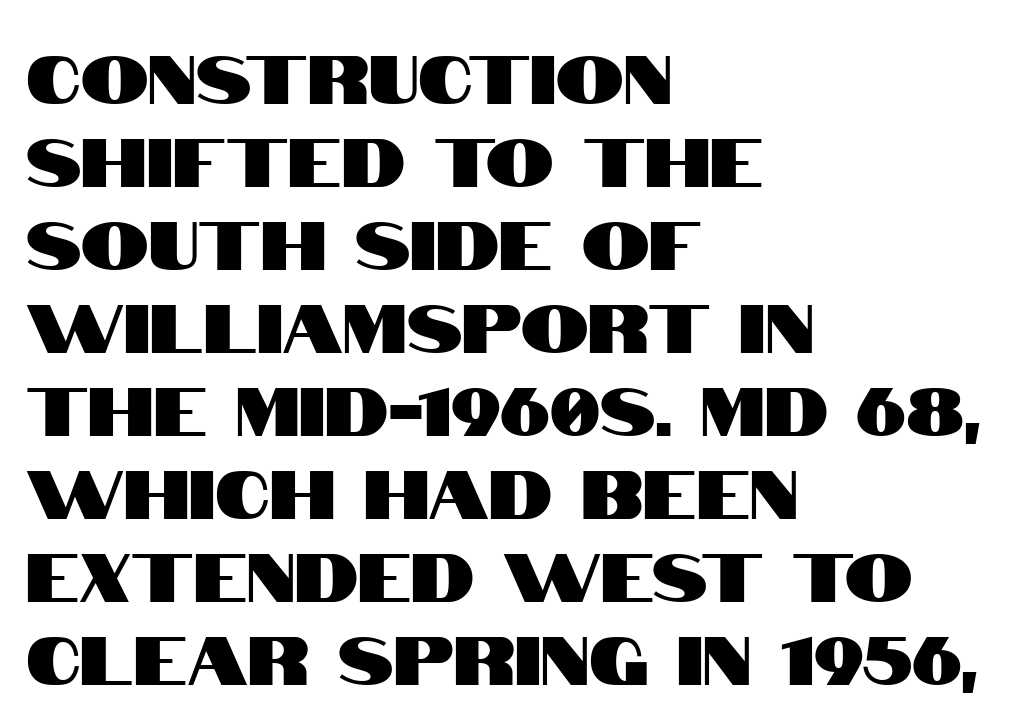
{"serif": "no", "italic": "no", "width": "condensed", "stroke_contrast": "high", "x_height": "large", "monospaced": "no", "underline": "no", "align": "left", "line_spacing_ratio": 1.22, "letter_spacing": "normal", "letter_spacing_em": 0.0, "glyph_px": 68}
